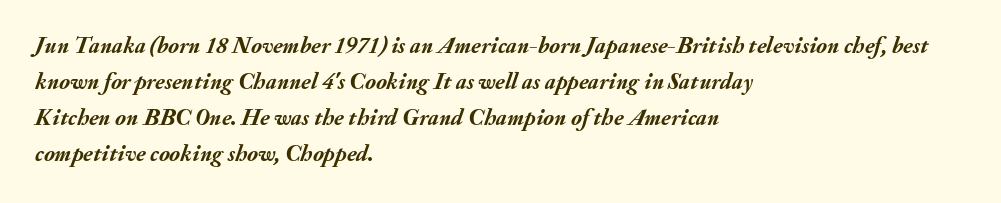
Horizontal bands of white between lines are of average thickness. Rule under the text: the space is simply empty. Heft: maximum for text — a bold. You can tell it's italic because the verticals aren't actually vertical.
